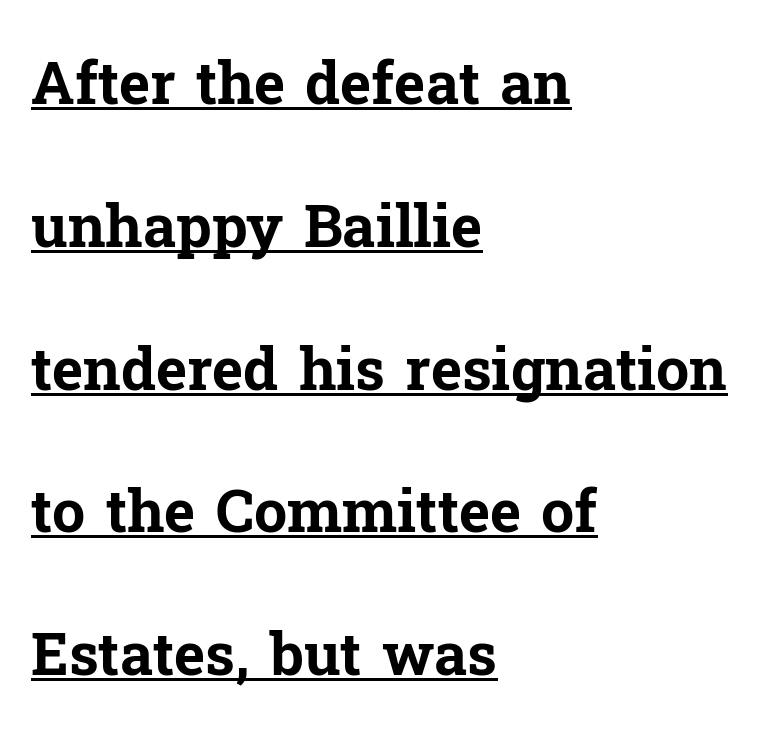
{"serif": "yes", "italic": "no", "bold": "yes", "weight": "bold", "width": "normal", "stroke_contrast": "low", "x_height": "medium", "monospaced": "no", "underline": "yes", "align": "left", "line_spacing": "loose", "line_spacing_ratio": 2.42, "letter_spacing": "normal", "letter_spacing_em": 0.0, "glyph_px": 59}
